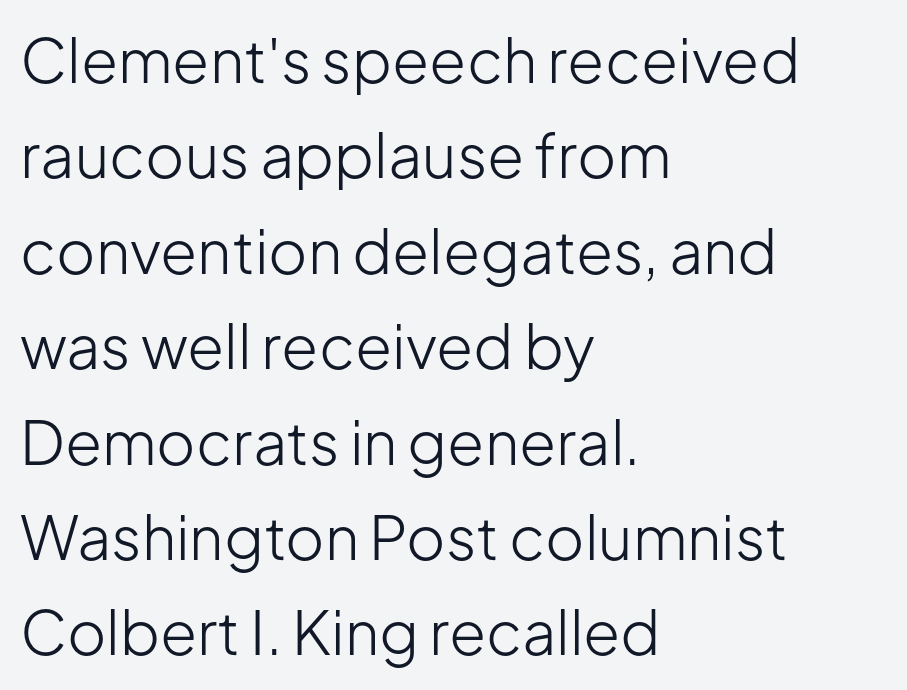
Q: Is the text bold? A: No.
Q: Is the text italic (slanted)? A: No, it is upright.
Q: Is the typeface a serif or a sans-serif typeface? A: Sans-serif.
Q: Is the text underlined? A: No.
Q: How is the paragraph aligned? A: Left-aligned.
Q: Is the spacing between letters normal or unusually wide? A: Normal.
Q: Is the spacing between lines tight, normal or loose? A: Normal.
Q: Width (condensed, normal, or wide)? A: Normal.
Q: Stroke contrast? A: Low.
Q: x-height? A: Medium.
Q: Monospaced? A: No.
